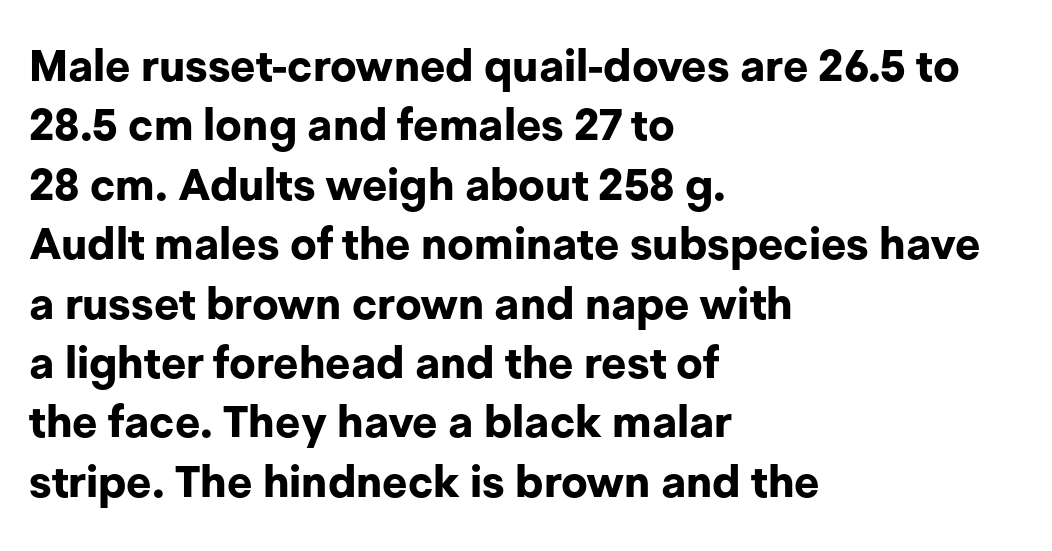
Q: Is the text bold? A: Yes.
Q: Is the text italic (slanted)? A: No, it is upright.
Q: Is the typeface a serif or a sans-serif typeface? A: Sans-serif.
Q: Is the text underlined? A: No.
Q: How is the paragraph aligned? A: Left-aligned.
Q: Is the spacing between letters normal or unusually wide? A: Normal.
Q: Is the spacing between lines tight, normal or loose? A: Normal.
Q: Width (condensed, normal, or wide)? A: Normal.
Q: Stroke contrast? A: Low.
Q: x-height? A: Medium.
Q: Monospaced? A: No.
